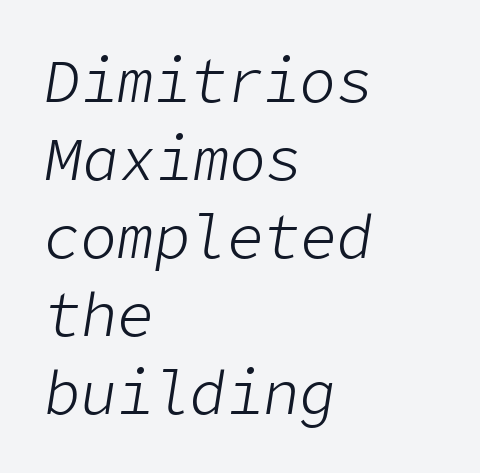
{"italic": "yes", "lean": "right", "slant_degrees": 9, "bold": "no", "weight": "light", "width": "normal", "stroke_contrast": "low", "x_height": "medium", "underline": "no", "align": "left", "line_spacing": "normal", "line_spacing_ratio": 1.28, "letter_spacing": "normal", "letter_spacing_em": 0.0, "glyph_px": 61}
